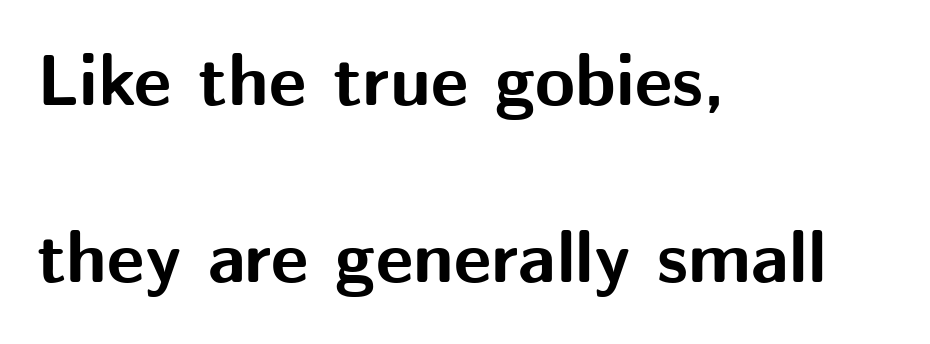
Q: Is the text bold? A: Yes.
Q: Is the text italic (slanted)? A: No, it is upright.
Q: Is the typeface a serif or a sans-serif typeface? A: Sans-serif.
Q: Is the text underlined? A: No.
Q: How is the paragraph aligned? A: Left-aligned.
Q: Is the spacing between letters normal or unusually wide? A: Normal.
Q: Is the spacing between lines tight, normal or loose? A: Loose.
Q: Width (condensed, normal, or wide)? A: Normal.
Q: Stroke contrast? A: Medium.
Q: x-height? A: Medium.
Q: Monospaced? A: No.
